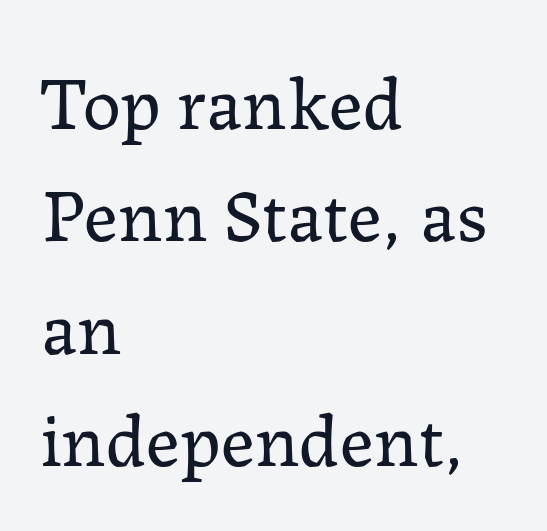
The image shows 76 px regular-weight serif type, upright; set left-aligned, normal line spacing (1.48x), normal letter spacing, not underlined; low stroke contrast and a medium x-height.
